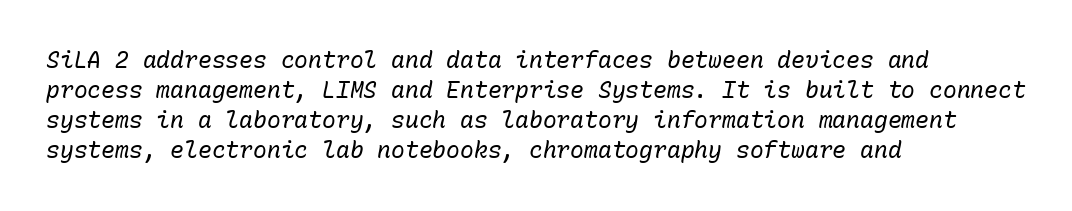
Honestly, the row spacing looks completely unremarkable. Spacing between characters is what you'd get straight out of the box. The paragraph has a hard left edge and a soft right edge. Heft: none added — not bold. The words here are not underlined.
